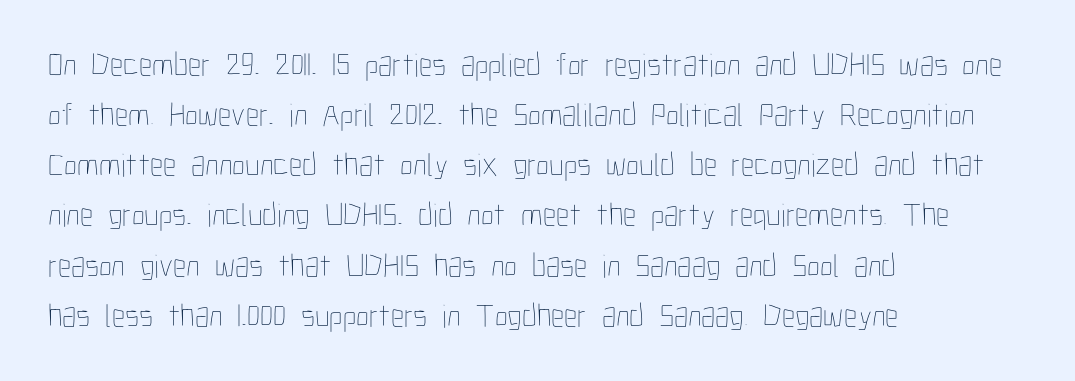
Nope, not italic — everything's standing straight. The passage shown is not bold in any degree. Summary of vertical rhythm: regular, with standard interline spacing. Compared with typical body copy, the letter spacing here is the same. The strip under each line holds only bare page. Layout note: lines flush left.
